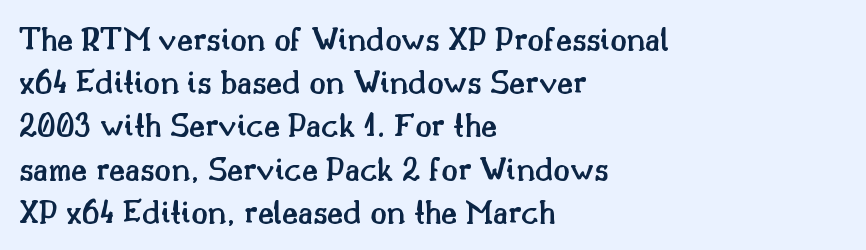
{"serif": "yes", "italic": "no", "bold": "semi", "weight": "semibold", "width": "normal", "stroke_contrast": "medium", "x_height": "small", "monospaced": "no", "underline": "no", "align": "left", "line_spacing": "normal", "line_spacing_ratio": 1.27, "letter_spacing": "normal", "letter_spacing_em": 0.0, "glyph_px": 34}
